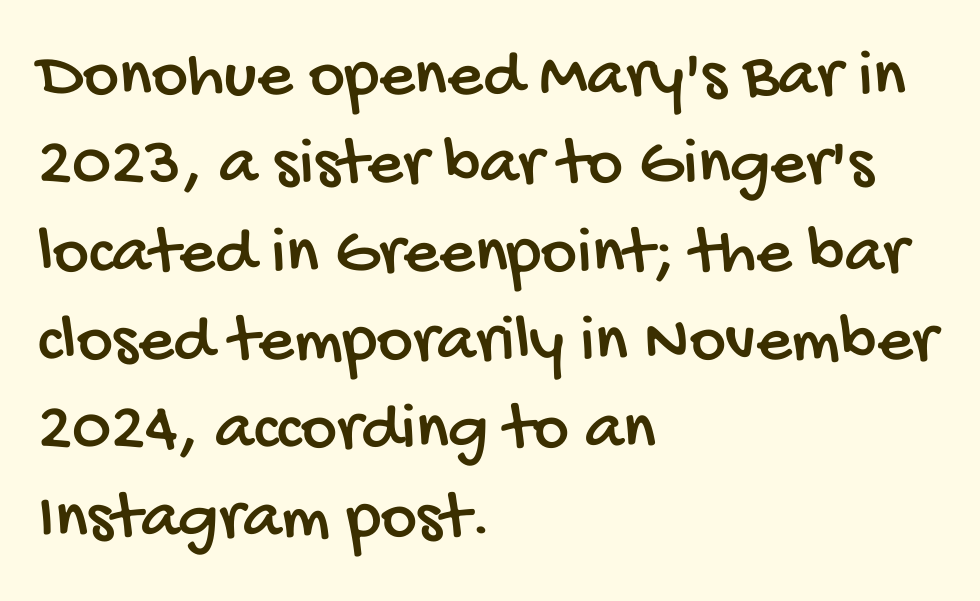
The image shows 69 px condensed sans-serif type; set left-aligned, normal line spacing (1.28x), normal letter spacing, not underlined; low stroke contrast and a large x-height.
